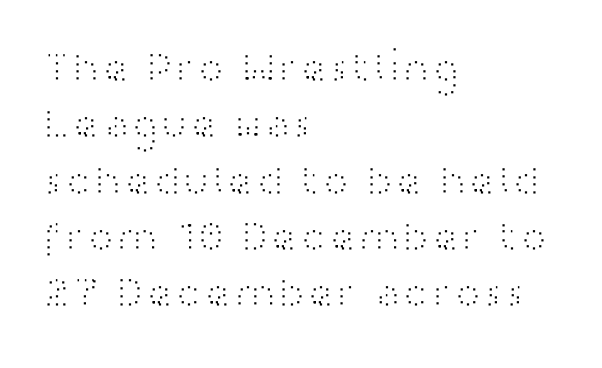
The lines are quadded left. A quiet, ordinary-to-light weight characterises the typeface. Glyph-to-glyph distance matches everyday printed text. Do the characters align in a grid? No, the font is proportional. The vertical gap from one line to the next is medium.
